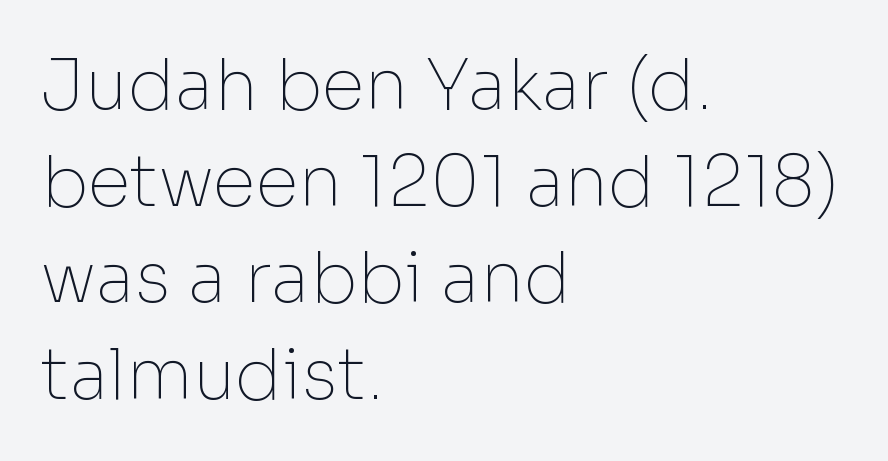
Q: Is the text bold? A: No.
Q: Is the text italic (slanted)? A: No, it is upright.
Q: Is the typeface a serif or a sans-serif typeface? A: Sans-serif.
Q: Is the text underlined? A: No.
Q: How is the paragraph aligned? A: Left-aligned.
Q: Is the spacing between letters normal or unusually wide? A: Normal.
Q: Is the spacing between lines tight, normal or loose? A: Normal.
Q: Width (condensed, normal, or wide)? A: Normal.
Q: Stroke contrast? A: Low.
Q: x-height? A: Medium.
Q: Monospaced? A: No.
